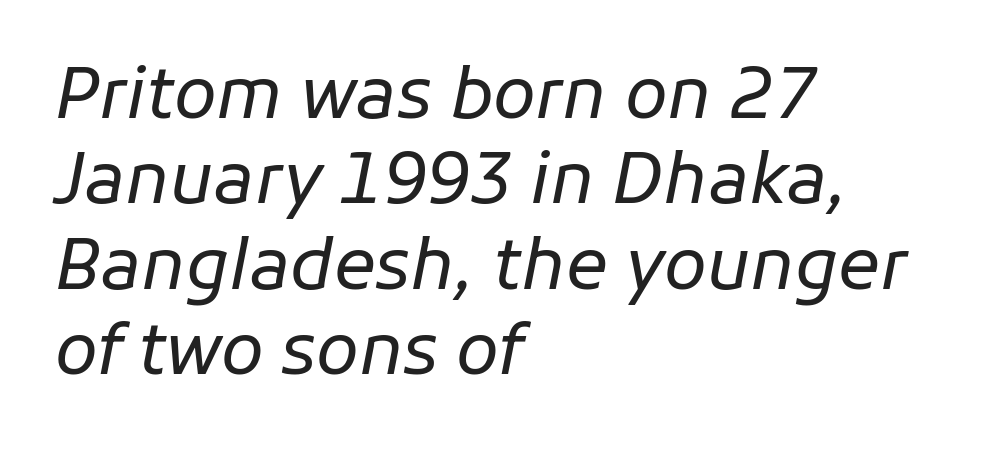
Q: Is the text bold? A: No.
Q: Is the text italic (slanted)? A: Yes, it leans right by about 11 degrees.
Q: Is the text underlined? A: No.
Q: How is the paragraph aligned? A: Left-aligned.
Q: Is the spacing between letters normal or unusually wide? A: Normal.
Q: Width (condensed, normal, or wide)? A: Normal.
Q: Stroke contrast? A: Low.
Q: x-height? A: Medium.
Q: Monospaced? A: No.
